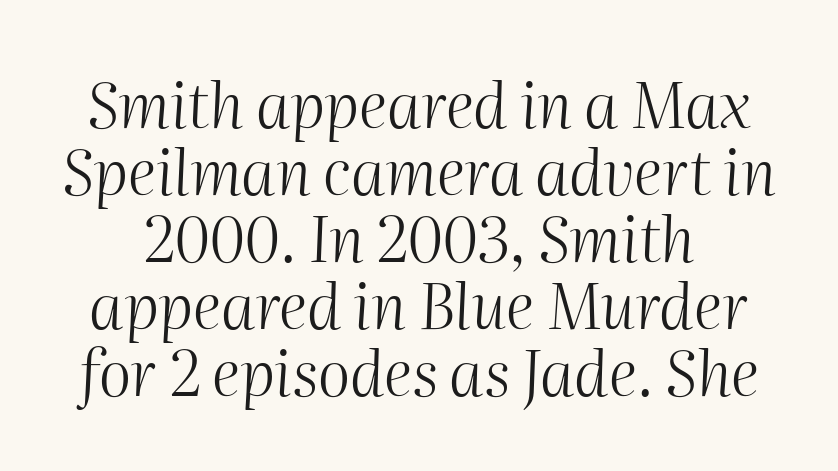
{"italic": "yes", "lean": "right", "slant_degrees": 2, "bold": "no", "weight": "light", "width": "normal", "stroke_contrast": "medium", "x_height": "medium", "monospaced": "no", "underline": "no", "line_spacing": "tight", "line_spacing_ratio": 1.08, "letter_spacing": "normal", "letter_spacing_em": 0.0, "glyph_px": 62}
